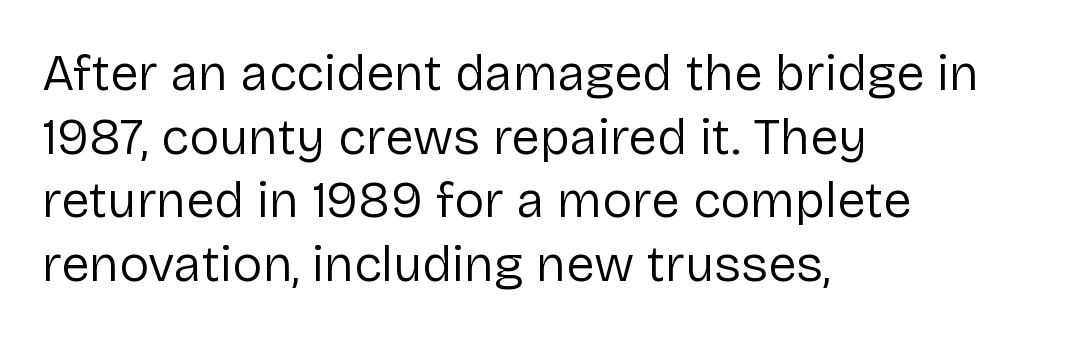
A classic flush-left, rag-right setting is used for this passage. Vertically, the passage feels balanced, rows spaced as you'd expect. Does the type have serifs? No, each stem ends abruptly. The type is set solid horizontally, with unmodified tracking. The foot of each line stays bare and open.
